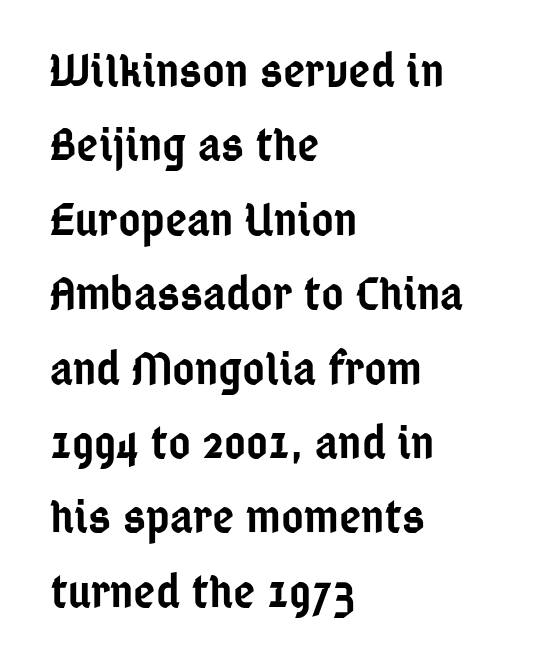
The glyphs in this specimen are sans serif. Its strokes are somewhat broadened, the hallmark of semibold type. Layout note: lines flush left. What's the leading like? Ordinary, nothing unusual. The strip under each line holds only bare page.
